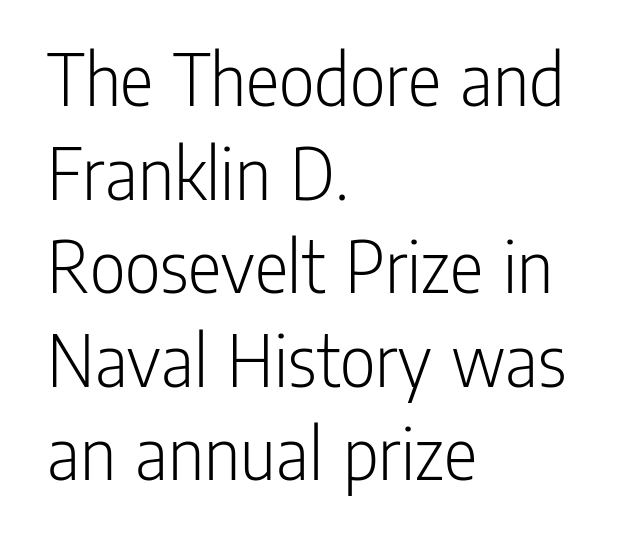
Q: Is the text bold? A: No.
Q: Is the text italic (slanted)? A: No, it is upright.
Q: Is the typeface a serif or a sans-serif typeface? A: Sans-serif.
Q: Is the text underlined? A: No.
Q: How is the paragraph aligned? A: Left-aligned.
Q: Is the spacing between letters normal or unusually wide? A: Normal.
Q: Width (condensed, normal, or wide)? A: Condensed.
Q: Stroke contrast? A: Low.
Q: x-height? A: Medium.
Q: Monospaced? A: No.
